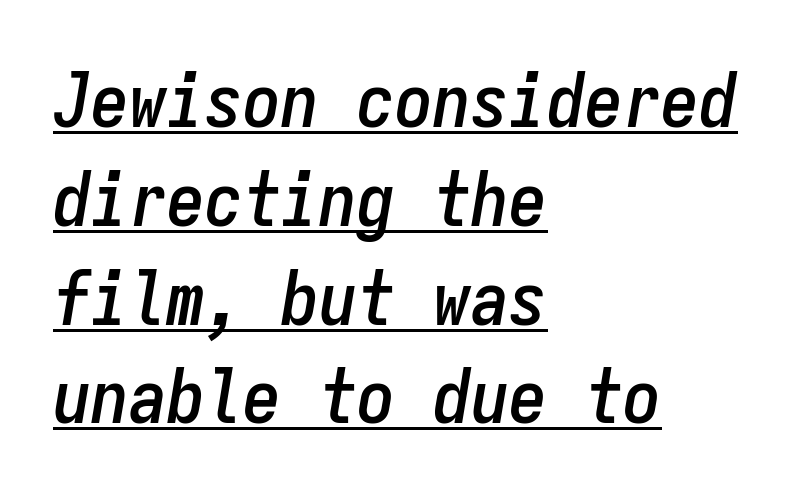
The image shows 76 px condensed type, italic (leaning right), monospaced; set left-aligned, normal line spacing (1.3x), normal letter spacing, underlined; low stroke contrast and a medium x-height.
